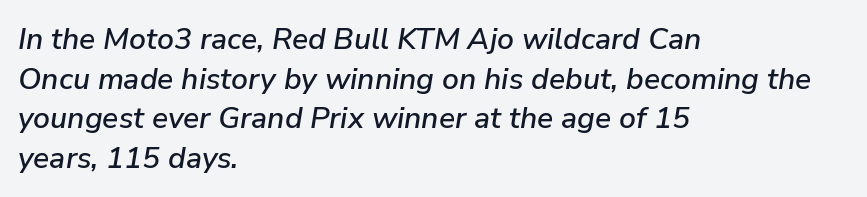
This sample has the flowing, uneven cadence of proportional lettering. Leading: standard. Any mark beneath the type? The region is blank. Default kerning and tracking; the words read as compact shapes.
